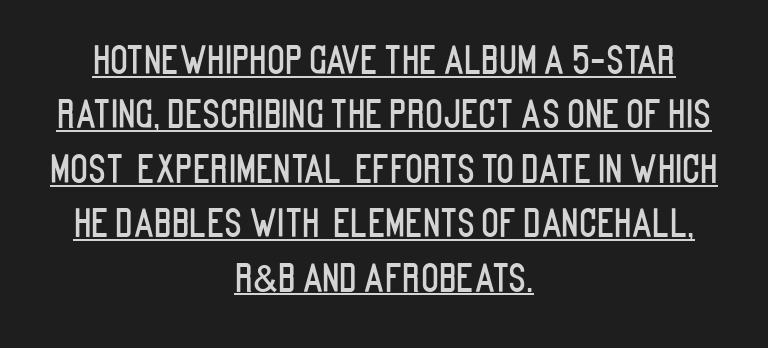
These characters rest on top of a visible drawn line. Caption: multi-line text, centered on the measure. Upright lettering throughout. Character widths vary here, with narrow letters taking less room than wide ones. The passage shown has conventional tracking throughout. What's the leading like? Ordinary, nothing unusual.
